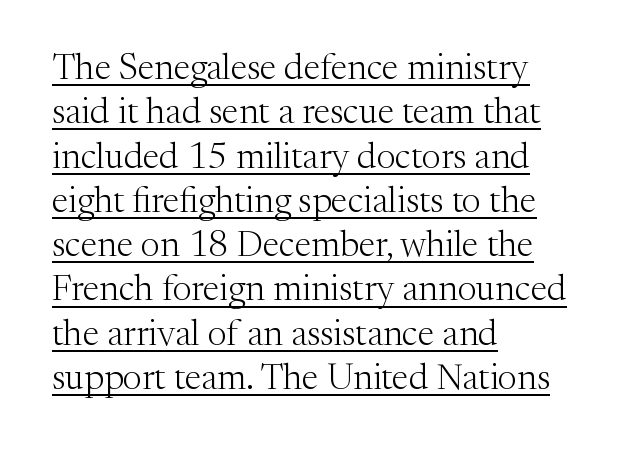
Q: Is the text bold? A: No.
Q: Is the text italic (slanted)? A: No, it is upright.
Q: Is the typeface a serif or a sans-serif typeface? A: Serif.
Q: Is the text underlined? A: Yes.
Q: How is the paragraph aligned? A: Left-aligned.
Q: Is the spacing between letters normal or unusually wide? A: Normal.
Q: Width (condensed, normal, or wide)? A: Normal.
Q: Stroke contrast? A: Medium.
Q: x-height? A: Medium.
Q: Monospaced? A: No.
